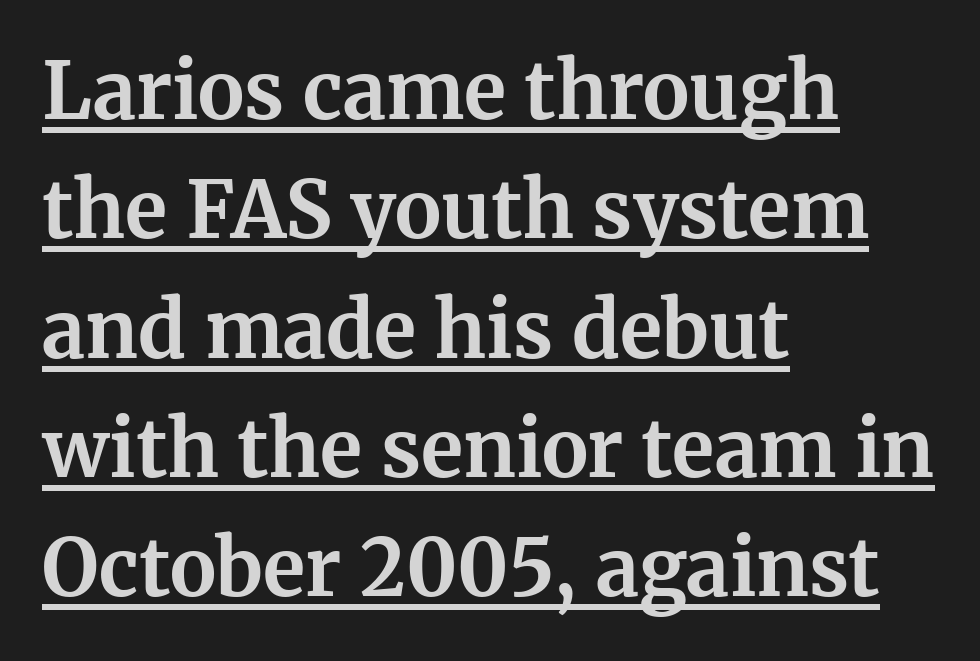
The image shows 78 px bold serif type, upright; set left-aligned, normal line spacing (1.53x), normal letter spacing, underlined; medium stroke contrast and a medium x-height.
